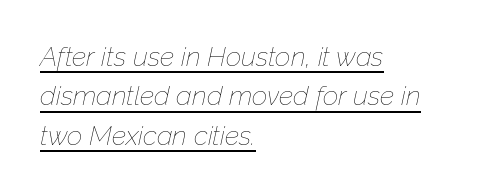
{"italic": "yes", "lean": "right", "slant_degrees": 12, "bold": "no", "underline": "yes", "align": "left", "line_spacing": "normal", "line_spacing_ratio": 1.46, "letter_spacing": "normal", "letter_spacing_em": 0.0, "glyph_px": 27}
